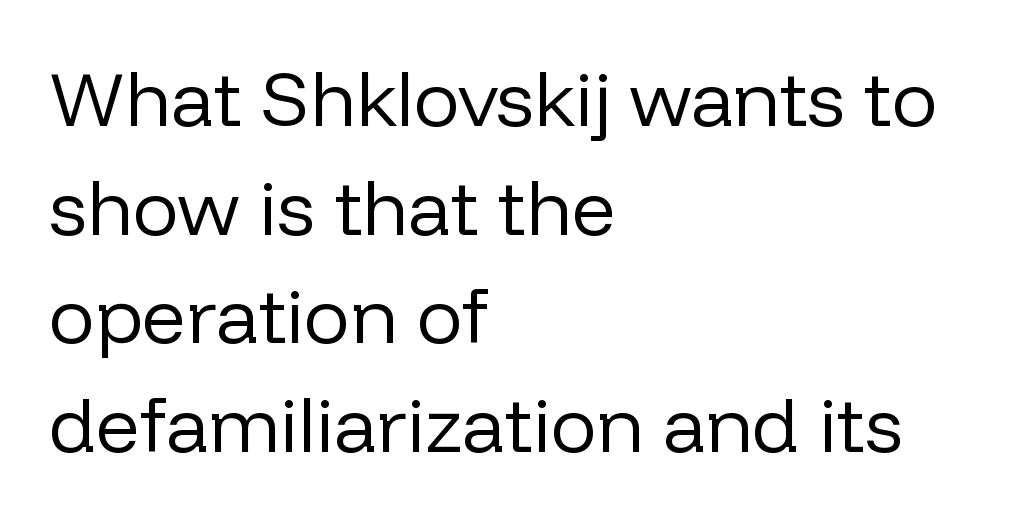
Vertically, the passage feels balanced, rows spaced as you'd expect. Letterform terminals end flat and unadorned throughout the passage. No word sits above an underline. Posture: upright roman. Each stroke keeps to a modest, everyday thickness or less. These lines are rendered in a variable-pitch font.
